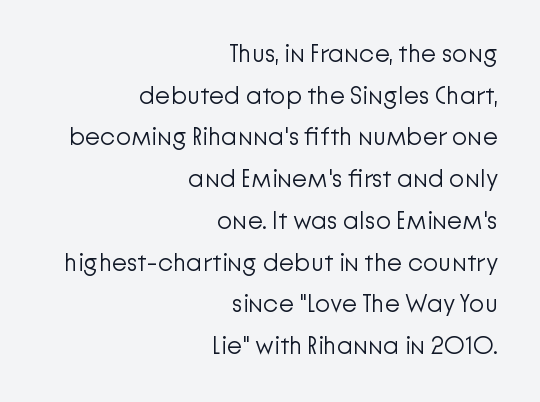
The image shows 25 px text type, upright; set right-aligned, normal line spacing (1.67x), normal letter spacing, not underlined.
